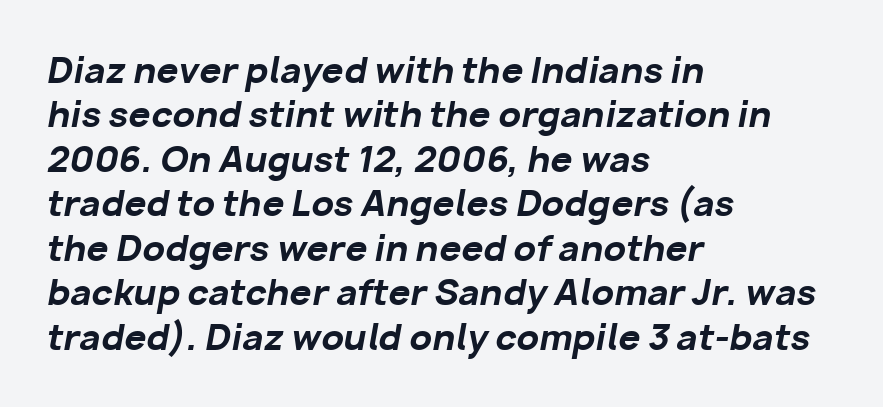
Students, observe: this is what conventionally led text looks like. Alignment: flush left. Characters are canted at an angle relative to the baseline's perpendicular. The letters are bold, with thick, heavy strokes. Is this a fixed-width face? No — the glyphs have proportional, varying widths. Honestly, the letter spacing is just normal — you wouldn't notice it.
